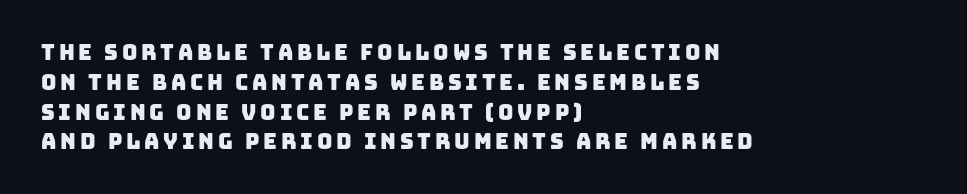
{"underline": "no", "align": "left", "line_spacing": "normal", "line_spacing_ratio": 1.42, "glyph_px": 21}
